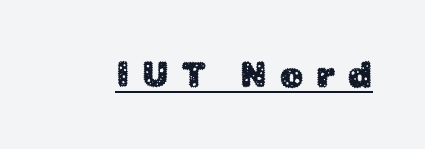
No italicization has been applied; the sample stays upright. Every word sits above its own underline. The letters advance in unequal steps, a hallmark of proportional type. These lines are composed in type without serifs. Look at the tracking — it's clearly loosened, letters drifting apart.
